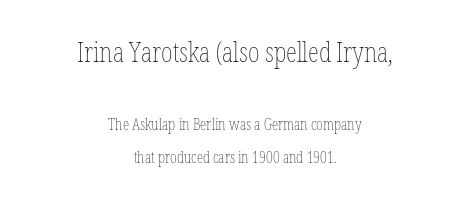
{"italic": "no", "bold": "no", "weight": "thin", "width": "condensed", "stroke_contrast": "low", "x_height": "medium", "monospaced": "no", "underline": "no", "align": "center", "line_spacing": "loose", "line_spacing_ratio": 2.07, "letter_spacing": "normal", "letter_spacing_em": 0.0, "larger_block": "first", "size_ratio": 1.75, "glyph_px": 28}
